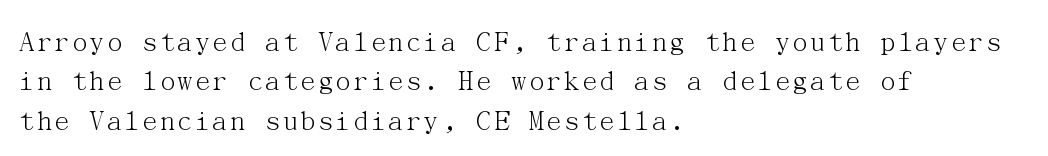
{"serif": "yes", "italic": "no", "bold": "no", "weight": "light", "width": "normal", "stroke_contrast": "medium", "x_height": "medium", "underline": "no", "align": "left", "line_spacing": "normal", "line_spacing_ratio": 1.31, "letter_spacing": "normal", "letter_spacing_em": 0.0, "glyph_px": 30}
